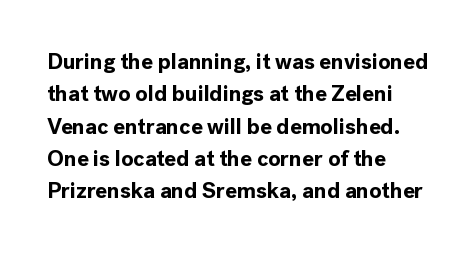
This block has exactly the height ordinary leading produces. A roman cut, with each character standing at attention. Typesetter's note: full bold, strokes at maximum text heaviness. The rendering anchors every line to the left-hand side.
